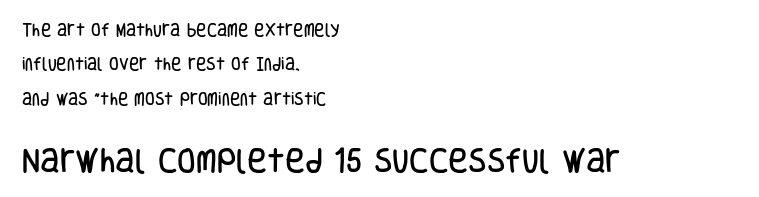
Every row of glyphs begins at an identical x-position on the left. Loosely led — the rows are spread out. A clean baseline with only descenders dipping below it. This is the regular roman posture of the typeface. The passage shown has conventional tracking throughout.
